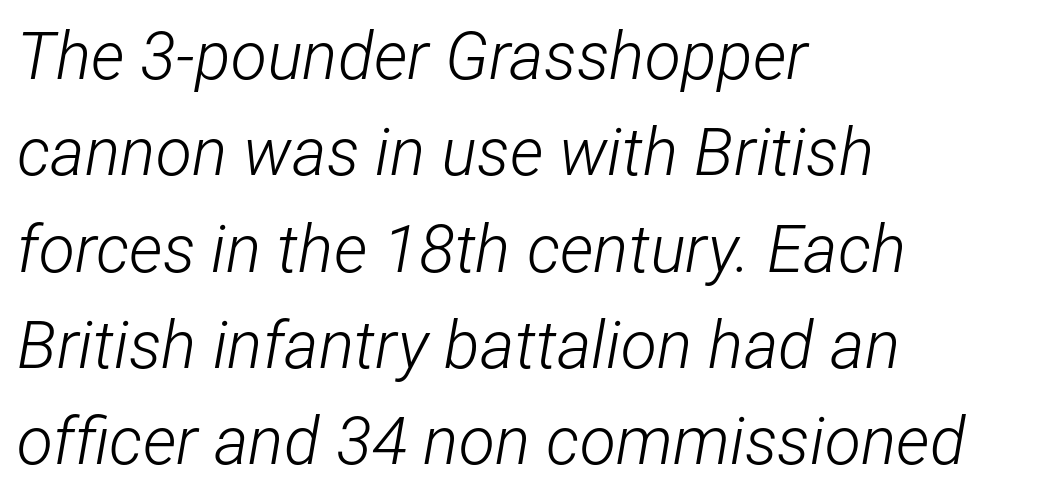
Q: Is the text bold? A: No.
Q: Is the text italic (slanted)? A: Yes, it leans right by about 12 degrees.
Q: Is the text underlined? A: No.
Q: How is the paragraph aligned? A: Left-aligned.
Q: Is the spacing between letters normal or unusually wide? A: Normal.
Q: Is the spacing between lines tight, normal or loose? A: Normal.
Q: Width (condensed, normal, or wide)? A: Condensed.
Q: Stroke contrast? A: Low.
Q: x-height? A: Medium.
Q: Monospaced? A: No.
